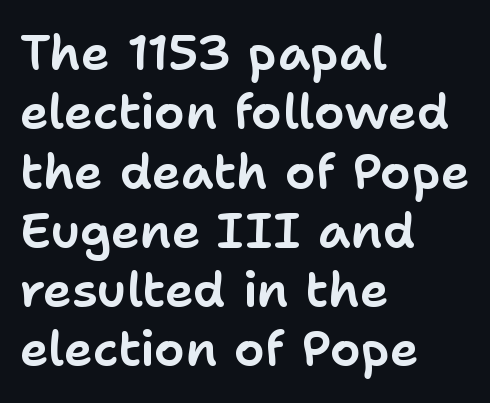
The image shows 49 px sans-serif type, upright; set left-aligned, line spacing 1.21x, normal letter spacing, not underlined; low stroke contrast and a medium x-height.
